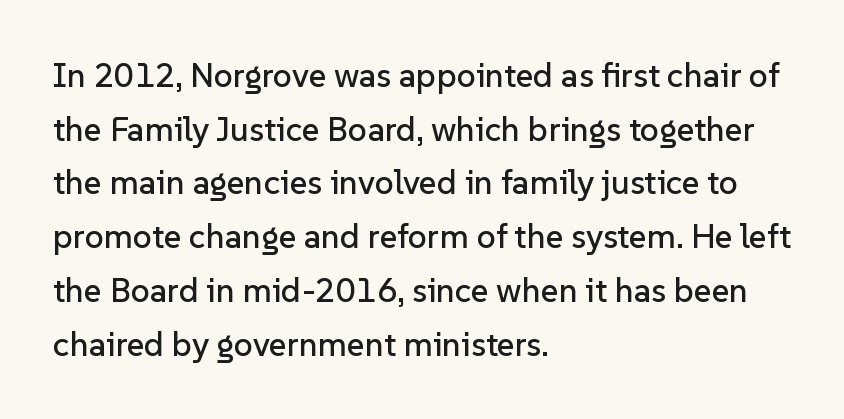
{"serif": "no", "italic": "no", "width": "normal", "stroke_contrast": "low", "x_height": "medium", "monospaced": "no", "underline": "no", "align": "left", "line_spacing": "normal", "line_spacing_ratio": 1.58, "letter_spacing": "normal", "letter_spacing_em": 0.0, "glyph_px": 34}
